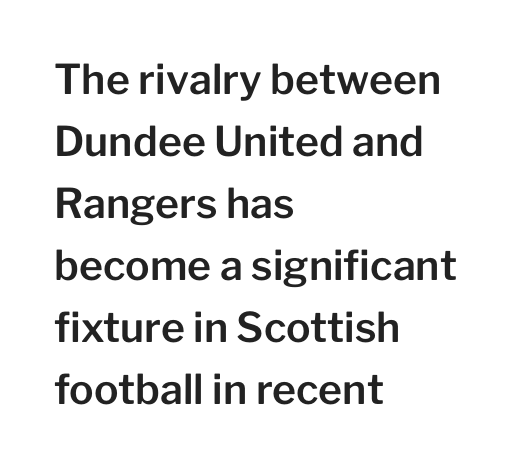
{"serif": "no", "italic": "no", "width": "normal", "stroke_contrast": "low", "x_height": "medium", "monospaced": "no", "underline": "no", "align": "left", "line_spacing": "normal", "line_spacing_ratio": 1.51, "letter_spacing": "normal", "letter_spacing_em": 0.0, "glyph_px": 41}
